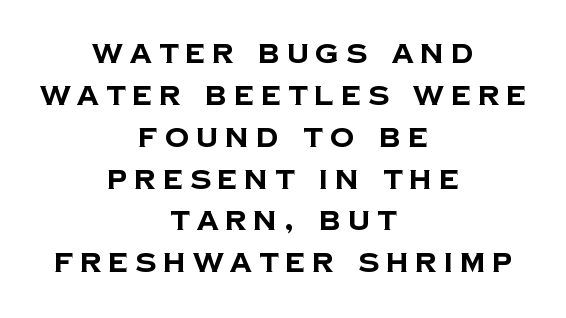
{"bold": "yes", "underline": "no", "align": "center", "line_spacing": "normal", "line_spacing_ratio": 1.55, "letter_spacing": "wide", "letter_spacing_em": 0.26, "glyph_px": 27}
